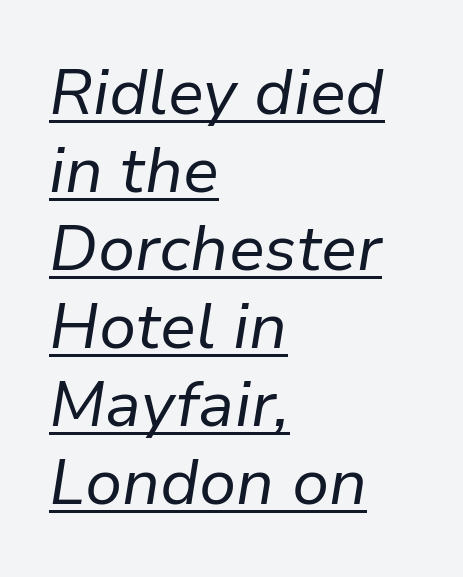
Q: Is the text bold? A: No.
Q: Is the text italic (slanted)? A: Yes, it leans right by about 9 degrees.
Q: Is the text underlined? A: Yes.
Q: How is the paragraph aligned? A: Left-aligned.
Q: Is the spacing between letters normal or unusually wide? A: Normal.
Q: Width (condensed, normal, or wide)? A: Normal.
Q: Stroke contrast? A: Low.
Q: x-height? A: Medium.
Q: Monospaced? A: No.
